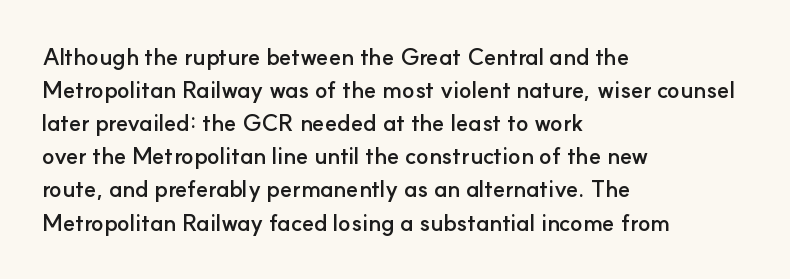
{"italic": "no", "bold": "yes", "underline": "no", "align": "left", "line_spacing": "normal", "line_spacing_ratio": 1.44, "letter_spacing": "normal", "letter_spacing_em": 0.0, "glyph_px": 23}
